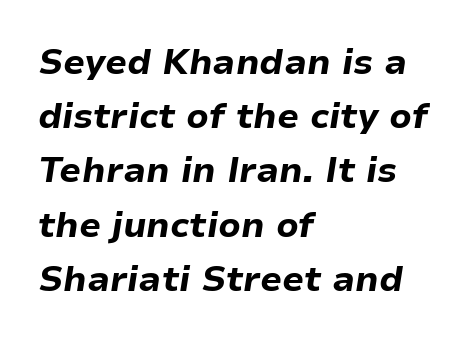
{"italic": "yes", "lean": "right", "slant_degrees": 9, "bold": "yes", "weight": "bold", "width": "normal", "stroke_contrast": "low", "x_height": "medium", "monospaced": "no", "underline": "no", "align": "left", "line_spacing": "normal", "line_spacing_ratio": 1.55, "letter_spacing": "normal", "letter_spacing_em": 0.0, "glyph_px": 35}
